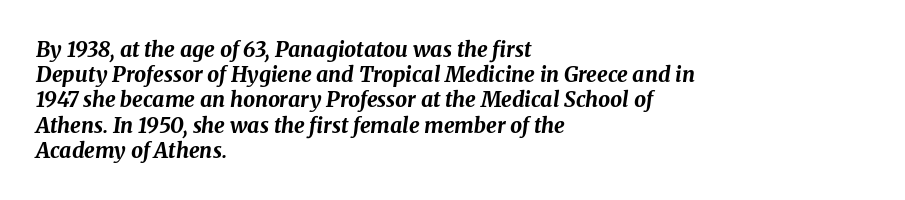
{"italic": "yes", "lean": "right", "slant_degrees": 8, "bold": "yes", "underline": "no", "align": "left", "line_spacing_ratio": 1.2, "letter_spacing": "normal", "letter_spacing_em": 0.0, "glyph_px": 21}
